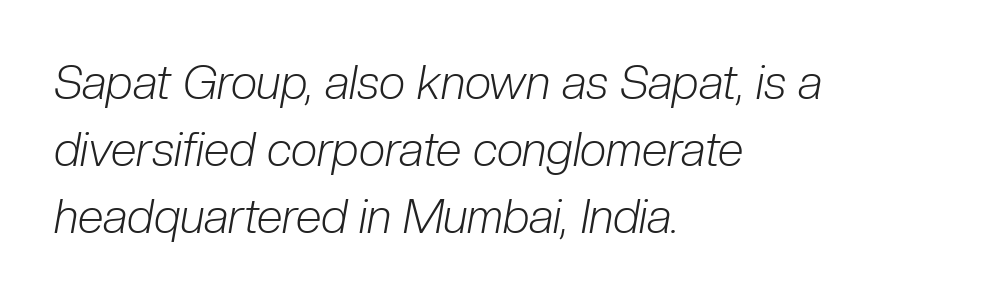
The letterforms sit shoulder to shoulder at normal distance. Would a proofreader flag this as italicized? Yes. Regarding leading, the lines here are spaced in the standard way. These lines are set flush left with a ragged right edge. Underlining? Definitely not there.
